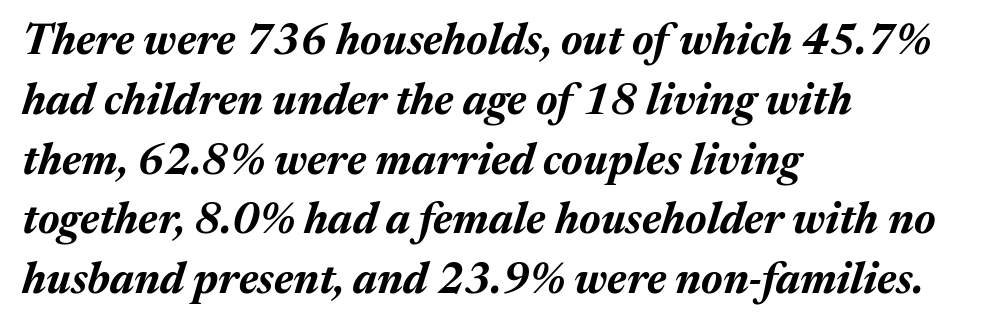
{"italic": "yes", "lean": "right", "slant_degrees": 17, "bold": "yes", "weight": "bold", "width": "normal", "stroke_contrast": "medium", "x_height": "medium", "monospaced": "no", "underline": "no", "align": "left", "line_spacing": "normal", "line_spacing_ratio": 1.39, "letter_spacing": "normal", "letter_spacing_em": 0.0, "glyph_px": 43}
